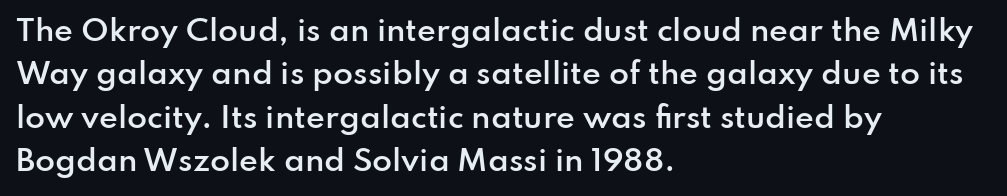
{"serif": "no", "italic": "no", "bold": "semi", "weight": "semibold", "width": "normal", "stroke_contrast": "low", "x_height": "small", "monospaced": "no", "underline": "no", "align": "left", "line_spacing": "normal", "line_spacing_ratio": 1.5, "letter_spacing": "normal", "letter_spacing_em": 0.0, "glyph_px": 29}
